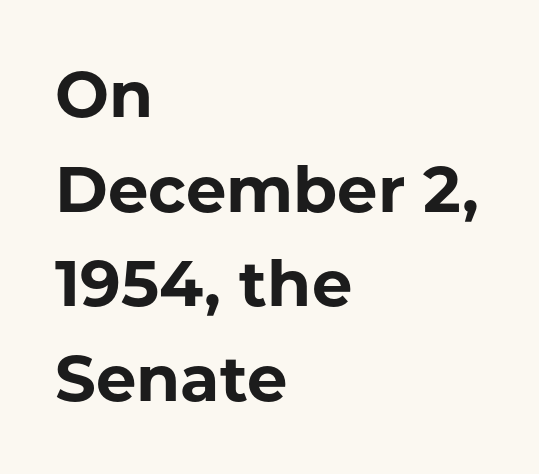
Is this a sans? Yes — the strokes have no serifs. Is the letter spacing exaggerated? No — it looks like the ordinary default. A typesetter would call this leading conventional body-copy spacing. Chunky letters — that's bold for sure. Note the varied advance widths — an 'i' is clearly narrower than an 'm'.
